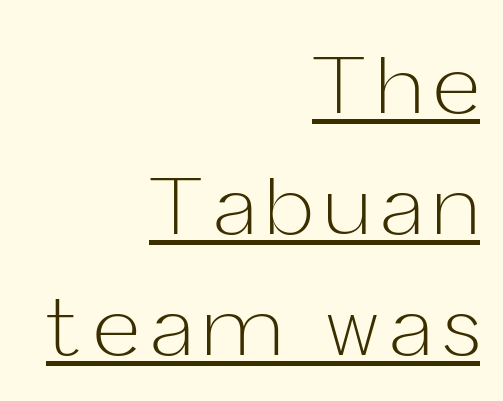
Q: Is the text bold? A: No.
Q: Is the text italic (slanted)? A: No, it is upright.
Q: Is the typeface a serif or a sans-serif typeface? A: Sans-serif.
Q: Is the text underlined? A: Yes.
Q: How is the paragraph aligned? A: Right-aligned.
Q: Is the spacing between lines tight, normal or loose? A: Normal.
Q: Width (condensed, normal, or wide)? A: Normal.
Q: Stroke contrast? A: Low.
Q: x-height? A: Medium.
Q: Monospaced? A: No.
